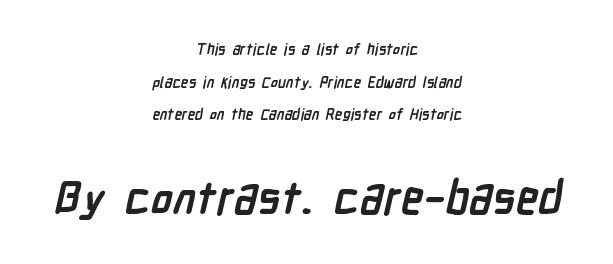
Successive baselines arrive slowly, with a big drop between each. Lines of text with bare space underneath. Is the lower block the larger one? Yes — the lower block carries the bigger type. Character widths vary here, with narrow letters taking less room than wide ones.
